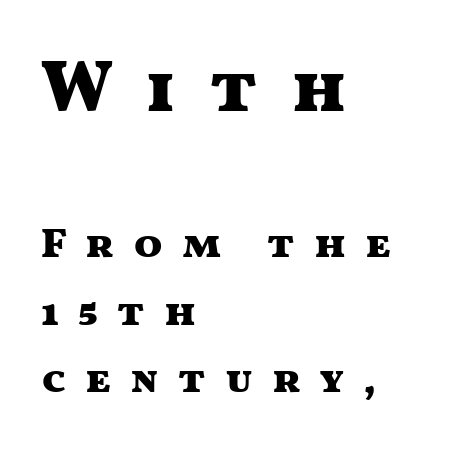
The image shows 73 px heavy, wide sans-serif type, upright; set left-aligned, normal line spacing (1.61x), unusually wide letter spacing (+0.44 em), not underlined; the first (top) block is 1.74x larger; medium stroke contrast and a medium x-height.
